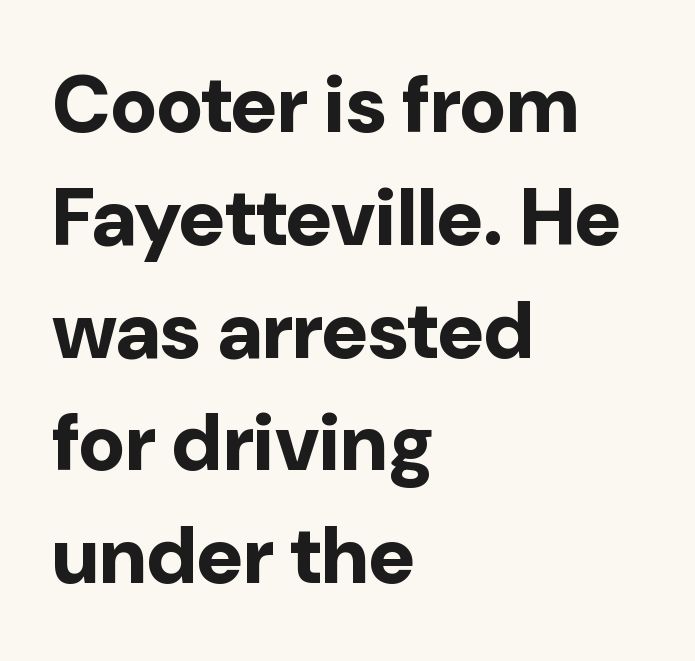
Does the lettering tilt? It doesn't — this is upright. Think of a printed novel: that variable character pitch is what you see here. Is the letter spacing exaggerated? No — it looks like the ordinary default. Stroke terminals: plain, sans-serif. The space directly below the letters is spotless. These words are printed bold, with thick strokes throughout.
